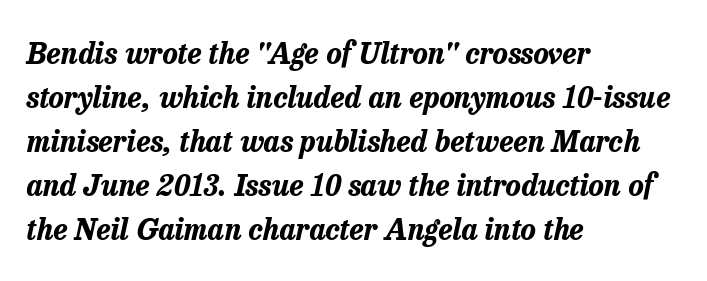
Q: Is the text bold? A: Yes.
Q: Is the text italic (slanted)? A: Yes, it leans right by about 13 degrees.
Q: Is the text underlined? A: No.
Q: How is the paragraph aligned? A: Left-aligned.
Q: Is the spacing between letters normal or unusually wide? A: Normal.
Q: Is the spacing between lines tight, normal or loose? A: Normal.
Q: Width (condensed, normal, or wide)? A: Normal.
Q: Stroke contrast? A: Low.
Q: x-height? A: Medium.
Q: Monospaced? A: No.
